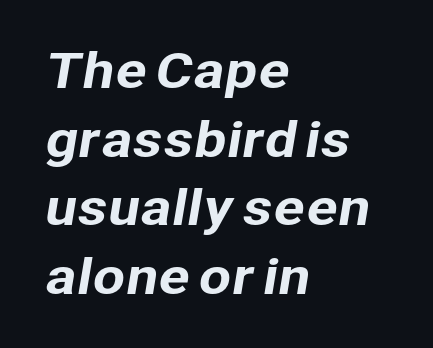
The image shows 47 px sans-serif type; set left-aligned, normal line spacing (1.46x), normal letter spacing, not underlined; low stroke contrast and a medium x-height.
